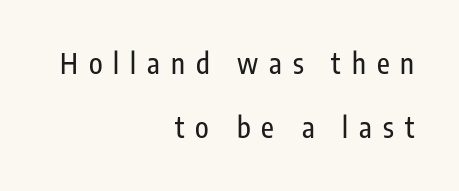
Q: Is the text italic (slanted)? A: No, it is upright.
Q: Is the typeface a serif or a sans-serif typeface? A: Sans-serif.
Q: Is the text underlined? A: No.
Q: How is the paragraph aligned? A: Right-aligned.
Q: Is the spacing between letters normal or unusually wide? A: Unusually wide.
Q: Is the spacing between lines tight, normal or loose? A: Loose.
Q: Width (condensed, normal, or wide)? A: Condensed.
Q: Stroke contrast? A: Low.
Q: x-height? A: Medium.
Q: Monospaced? A: No.
